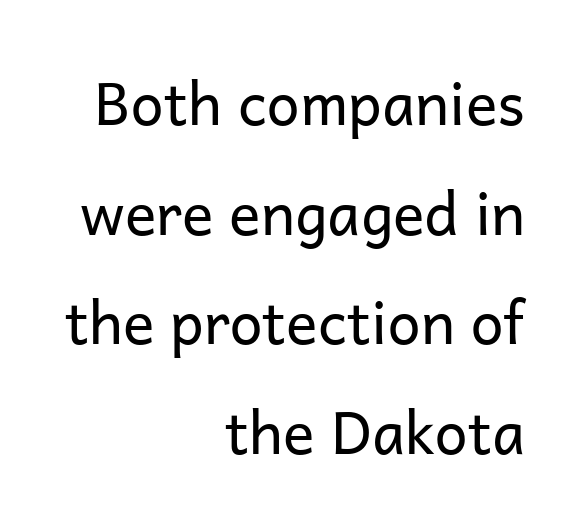
{"serif": "no", "italic": "no", "bold": "no", "weight": "regular", "width": "normal", "stroke_contrast": "low", "x_height": "medium", "monospaced": "no", "underline": "no", "align": "right", "line_spacing_ratio": 1.86, "letter_spacing": "normal", "letter_spacing_em": 0.0, "glyph_px": 59}
